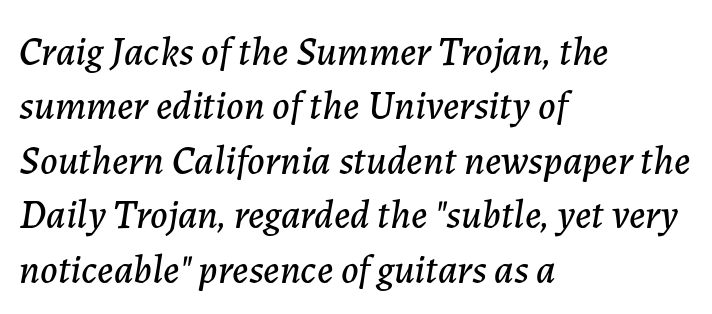
{"italic": "yes", "lean": "right", "slant_degrees": 7, "width": "normal", "stroke_contrast": "low", "x_height": "medium", "monospaced": "no", "underline": "no", "align": "left", "line_spacing": "normal", "line_spacing_ratio": 1.36, "letter_spacing": "normal", "letter_spacing_em": 0.0, "glyph_px": 40}
